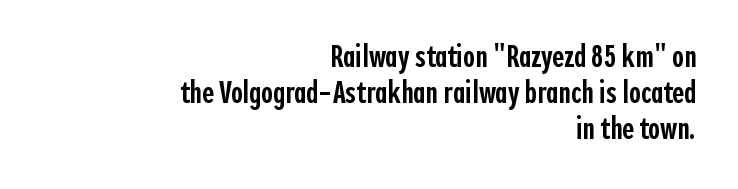
Stems and bowls a touch heavier than normal — semibold. The leading is snug, giving the passage a crowded texture. This sample uses a sans-serif face. The foot of each line stays bare and open. Unlike italic type, these characters show no tilt at all. In terms of letterspacing, this is plain default setting.
